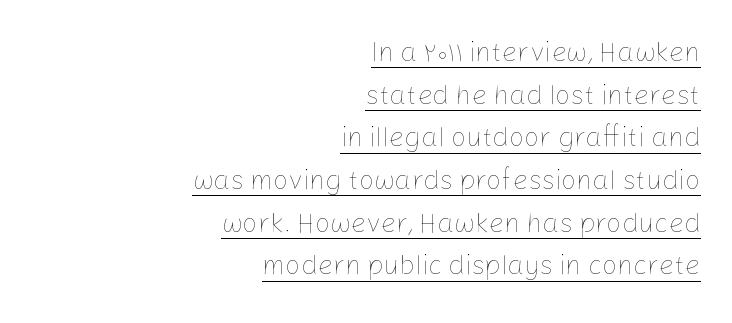
Typeset ragged left — the right edge is the straight one. Leading: standard. Nope, not italic — everything's standing straight. The lettering is marked with a stroke running underneath it. No extra tracking has been applied to these lines. Think standard paragraph weight, or any step lighter than that.
